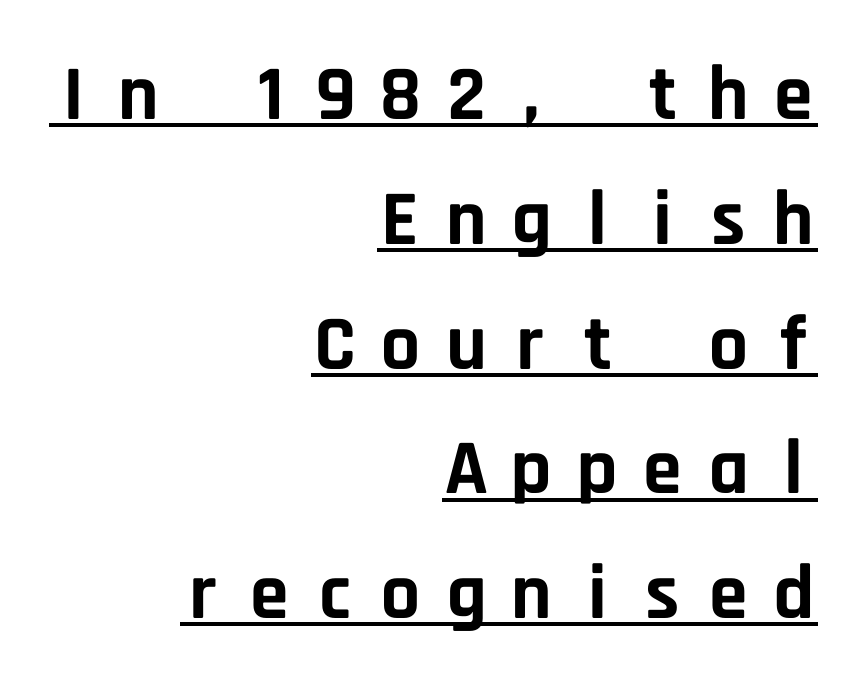
{"serif": "no", "italic": "no", "bold": "yes", "weight": "bold", "width": "normal", "stroke_contrast": "low", "x_height": "large", "monospaced": "yes", "underline": "yes", "align": "right", "line_spacing": "normal", "line_spacing_ratio": 1.6, "letter_spacing": "wide", "letter_spacing_em": 0.24, "glyph_px": 78}
